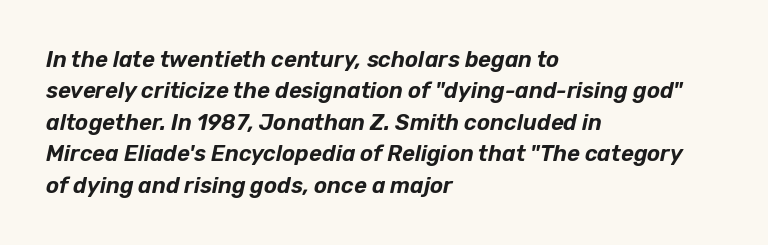
Q: Is the text italic (slanted)? A: Yes, it leans right by about 12 degrees.
Q: Is the text underlined? A: No.
Q: How is the paragraph aligned? A: Left-aligned.
Q: Is the spacing between letters normal or unusually wide? A: Normal.
Q: Is the spacing between lines tight, normal or loose? A: Normal.
